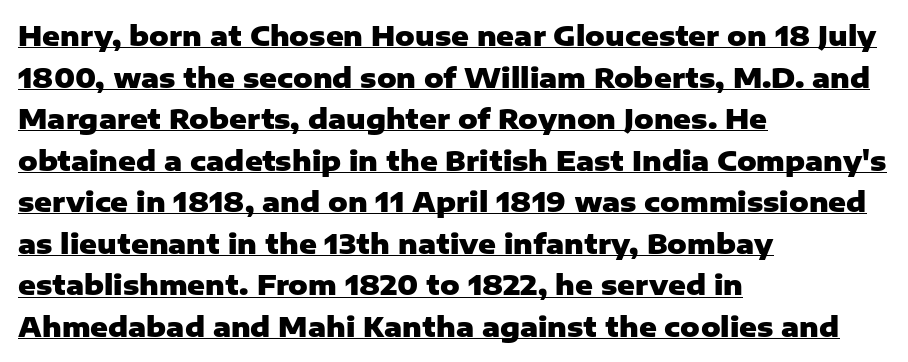
The image shows 27 px bold type, upright; set left-aligned, normal line spacing (1.54x), normal letter spacing, underlined.
